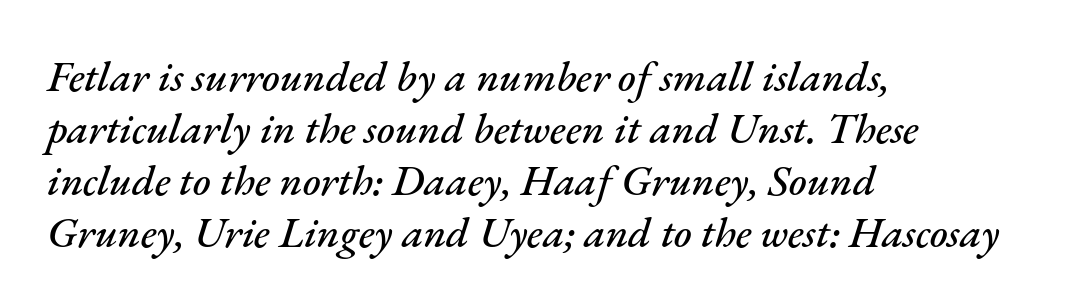
{"italic": "yes", "lean": "right", "slant_degrees": 17, "width": "normal", "stroke_contrast": "medium", "x_height": "small", "monospaced": "no", "underline": "no", "align": "left", "line_spacing_ratio": 1.21, "letter_spacing": "normal", "letter_spacing_em": 0.0, "glyph_px": 43}
